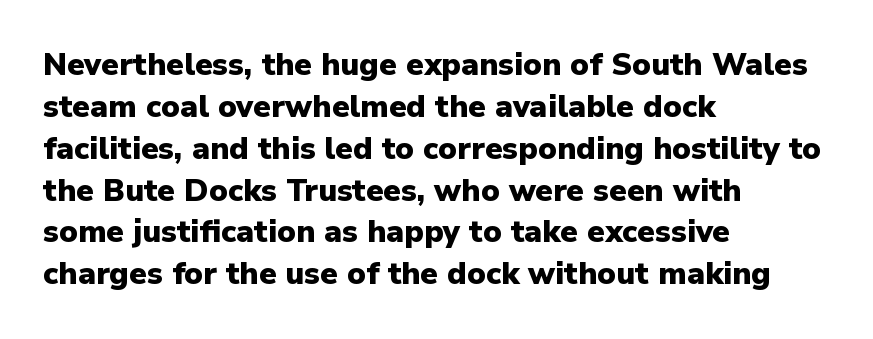
{"serif": "no", "italic": "no", "bold": "yes", "weight": "heavy", "width": "normal", "stroke_contrast": "low", "x_height": "medium", "monospaced": "no", "underline": "no", "align": "left", "line_spacing": "normal", "line_spacing_ratio": 1.35, "letter_spacing": "normal", "letter_spacing_em": 0.0, "glyph_px": 31}
